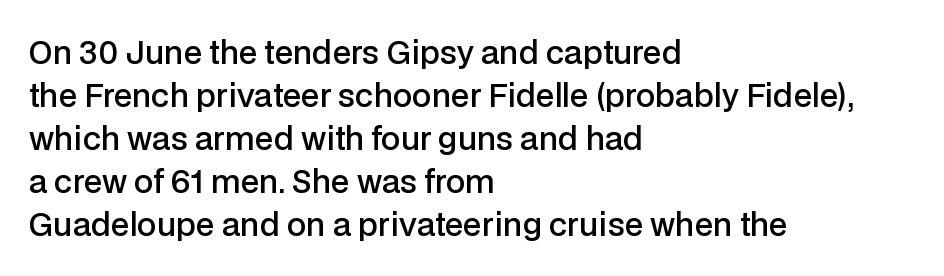
{"serif": "no", "italic": "no", "bold": "semi", "weight": "semibold", "width": "normal", "stroke_contrast": "low", "x_height": "medium", "monospaced": "no", "underline": "no", "align": "left", "line_spacing": "normal", "line_spacing_ratio": 1.39, "letter_spacing": "normal", "letter_spacing_em": 0.0, "glyph_px": 31}
